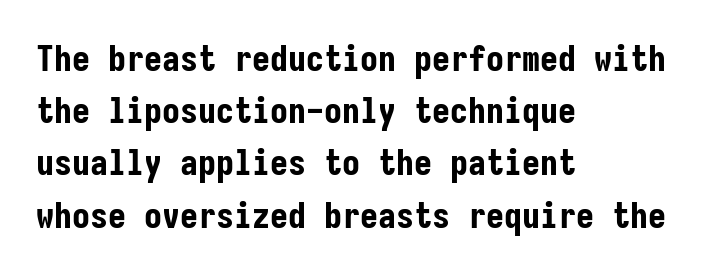
Q: Is the text bold? A: Yes.
Q: Is the text italic (slanted)? A: No, it is upright.
Q: Is the typeface a serif or a sans-serif typeface? A: Sans-serif.
Q: Is the text underlined? A: No.
Q: How is the paragraph aligned? A: Left-aligned.
Q: Is the spacing between letters normal or unusually wide? A: Normal.
Q: Is the spacing between lines tight, normal or loose? A: Normal.
Q: Width (condensed, normal, or wide)? A: Condensed.
Q: Stroke contrast? A: Low.
Q: x-height? A: Medium.
Q: Monospaced? A: Yes.
